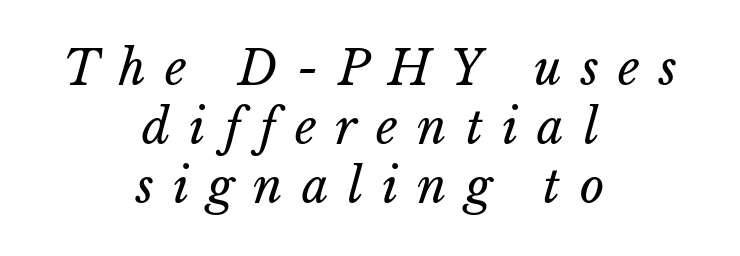
Q: Is the text bold? A: No.
Q: Is the text underlined? A: No.
Q: How is the paragraph aligned? A: Centered.
Q: Is the spacing between letters normal or unusually wide? A: Unusually wide.
Q: Is the spacing between lines tight, normal or loose? A: Normal.
Q: Width (condensed, normal, or wide)? A: Normal.
Q: Stroke contrast? A: Low.
Q: x-height? A: Medium.
Q: Monospaced? A: No.
